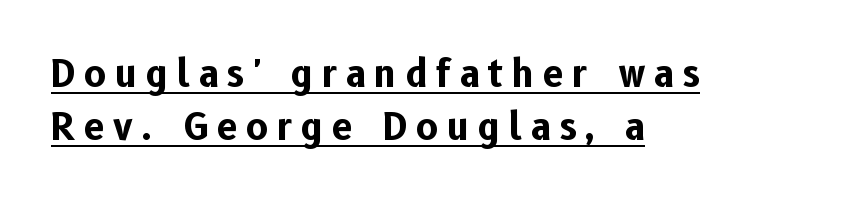
The face used here is proportionally spaced, like ordinary book or web type. Notice how descenders clear the ascenders below comfortably — that's standard leading. The face used here is rendered with a markedly widened letterfit. Students, observe the line beneath the letters — that is underlining.
